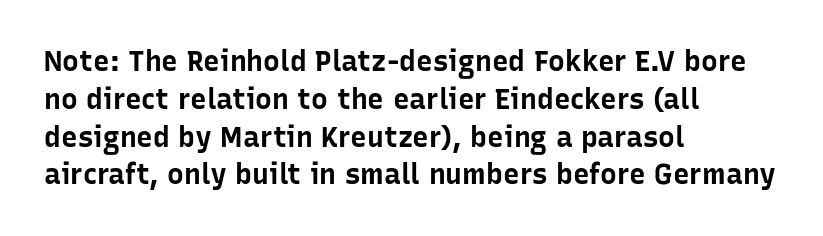
The image shows 28 px bold sans-serif type, upright; set left-aligned, normal line spacing (1.35x), normal letter spacing, not underlined; low stroke contrast and a medium x-height.
